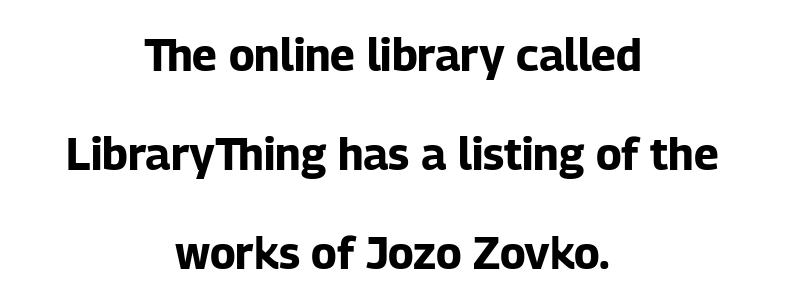
Observe the absence of serifs on each vertical stroke in this sample. The glyphs are unaccompanied by any horizontal stroke below them. A student would call this center alignment; a typographer would say set centered. You could fit nearly another row in the gap between these rows.
